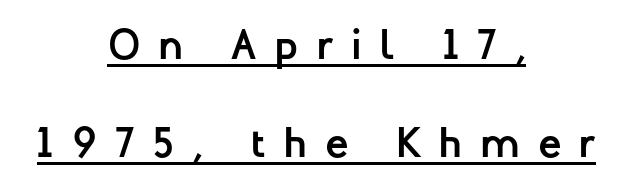
{"serif": "no", "italic": "no", "bold": "yes", "weight": "semibold", "width": "normal", "stroke_contrast": "low", "x_height": "medium", "monospaced": "no", "underline": "yes", "align": "center", "line_spacing": "loose", "line_spacing_ratio": 2.28, "letter_spacing": "wide", "letter_spacing_em": 0.41, "glyph_px": 43}
